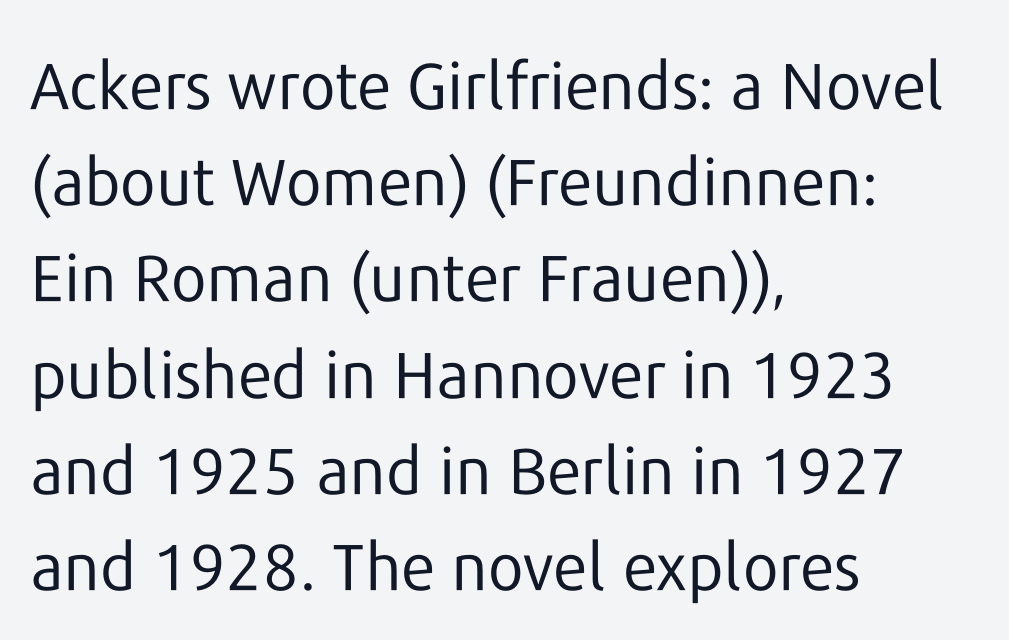
Q: Is the text bold? A: No.
Q: Is the text italic (slanted)? A: No, it is upright.
Q: Is the typeface a serif or a sans-serif typeface? A: Sans-serif.
Q: Is the text underlined? A: No.
Q: How is the paragraph aligned? A: Left-aligned.
Q: Is the spacing between letters normal or unusually wide? A: Normal.
Q: Is the spacing between lines tight, normal or loose? A: Normal.
Q: Width (condensed, normal, or wide)? A: Normal.
Q: Stroke contrast? A: Low.
Q: x-height? A: Medium.
Q: Monospaced? A: No.
